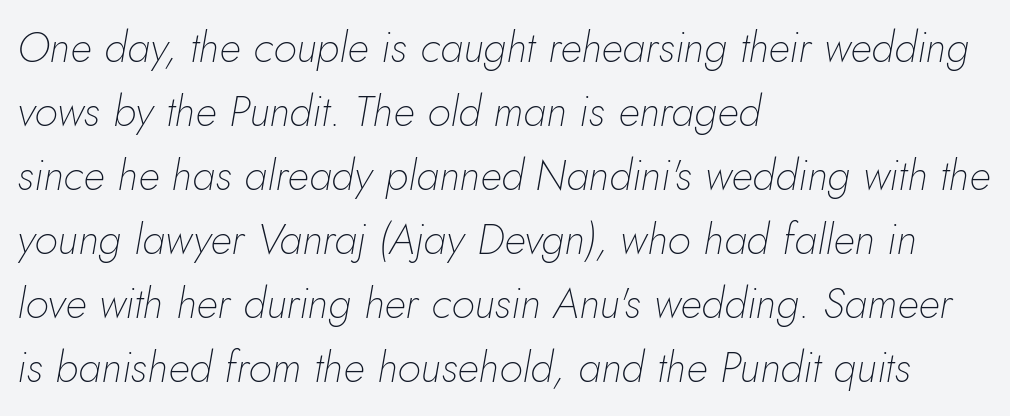
Spacing verdict: proportional, widths tailored to each character. The passage shown is not bold in any degree. Designer's note — italics engaged. Quick note: interline space is typical.
